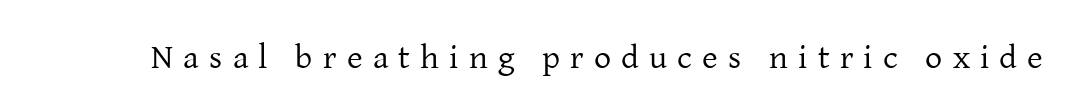
The image shows 34 px regular-weight serif type, upright; set unusually wide letter spacing (+0.3 em), not underlined; low stroke contrast and a medium x-height.
